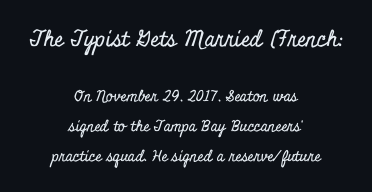
{"underline": "no", "align": "center", "line_spacing": "loose", "line_spacing_ratio": 2.0, "letter_spacing": "normal", "letter_spacing_em": 0.0, "larger_block": "first", "size_ratio": 1.47, "glyph_px": 22}
